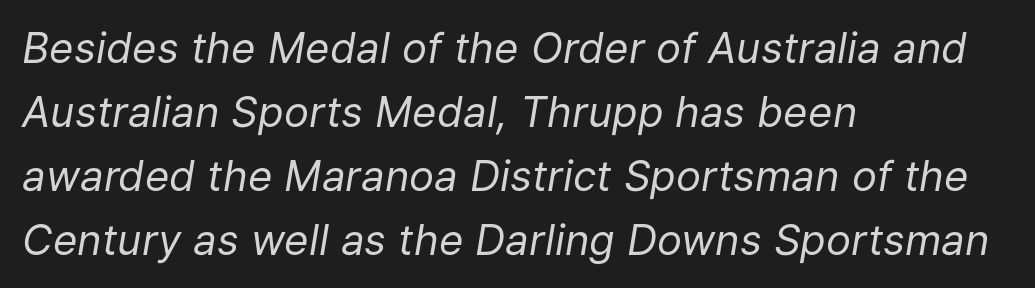
No word sits above an underline. Stem width sits at or under what a default text font uses. Short and long lines alike share a common starting point at left. Short note: letters normally spaced.
